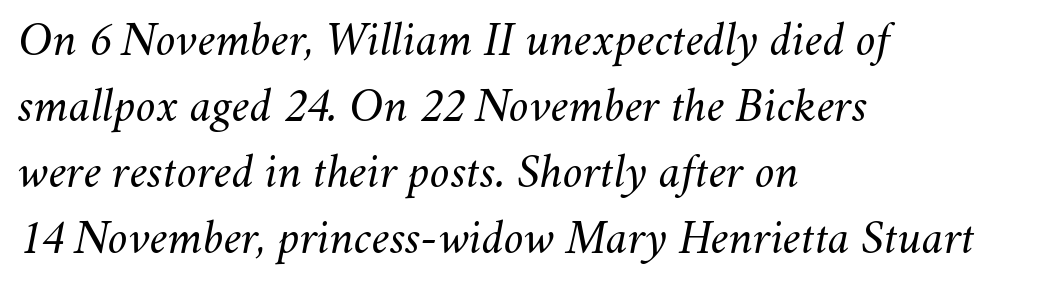
The image shows 50 px light type, italic (leaning right); set left-aligned, normal line spacing (1.32x), normal letter spacing, not underlined; medium stroke contrast and a small x-height.
